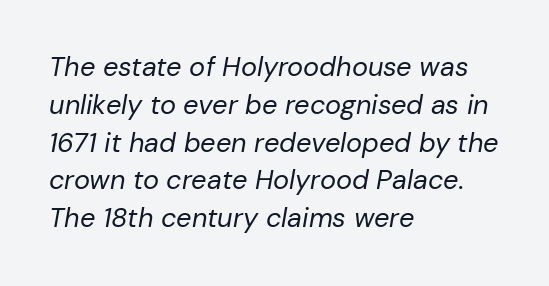
The image shows 27 px text type, italic (leaning right); set left-aligned, normal line spacing (1.4x), normal letter spacing, not underlined.
